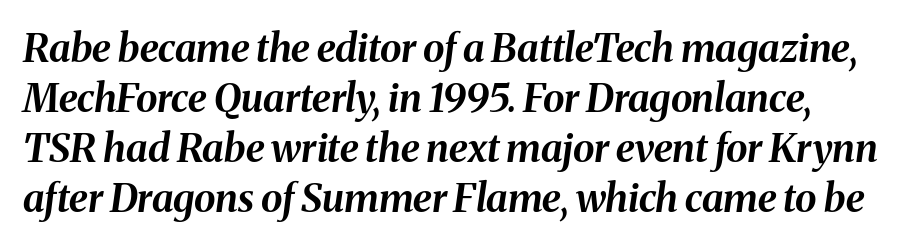
The image shows 39 px bold type, italic (leaning right); set normal line spacing (1.28x), normal letter spacing, not underlined; medium stroke contrast and a medium x-height.
